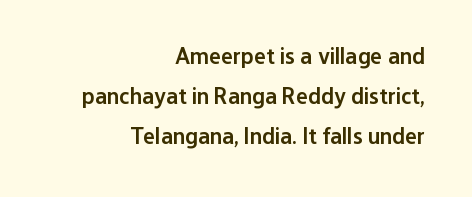
A bare baseline throughout the passage. The type sits square on the baseline with zero lean. Strokes here are thickened, but only to semibold level. Visually the block forms a straight wall on the right and a jagged coastline on the left. No extra tracking has been applied to these lines.
